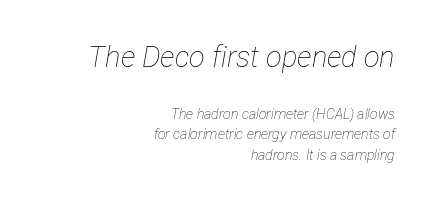
{"italic": "yes", "lean": "right", "slant_degrees": 12, "bold": "no", "weight": "thin", "width": "condensed", "stroke_contrast": "low", "x_height": "medium", "monospaced": "no", "underline": "no", "align": "right", "line_spacing": "normal", "line_spacing_ratio": 1.47, "letter_spacing": "normal", "letter_spacing_em": 0.0, "larger_block": "first", "size_ratio": 2.07, "glyph_px": 29}
